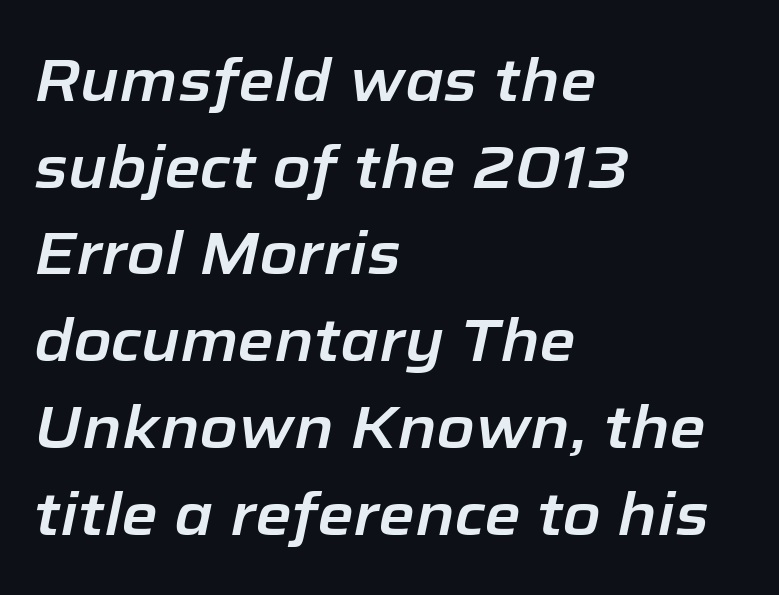
Horizontal alignment here is leftward, the default for most running prose. Regarding leading, the lines here are spaced in the standard way. How are the letters spaced? Ordinarily, with no added tracking. A clean baseline with only descenders dipping below it. Is this a fixed-width face? No — the glyphs have proportional, varying widths.
